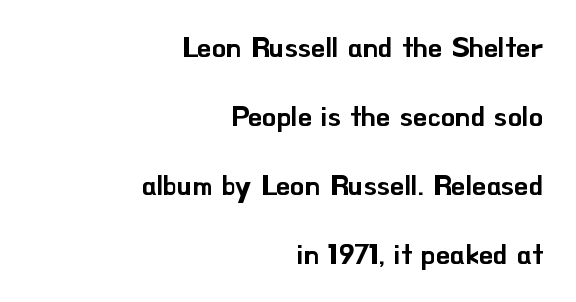
{"serif": "no", "italic": "no", "width": "normal", "stroke_contrast": "low", "x_height": "small", "monospaced": "no", "underline": "no", "align": "right", "line_spacing": "loose", "line_spacing_ratio": 2.46, "letter_spacing": "normal", "letter_spacing_em": 0.0, "glyph_px": 28}
